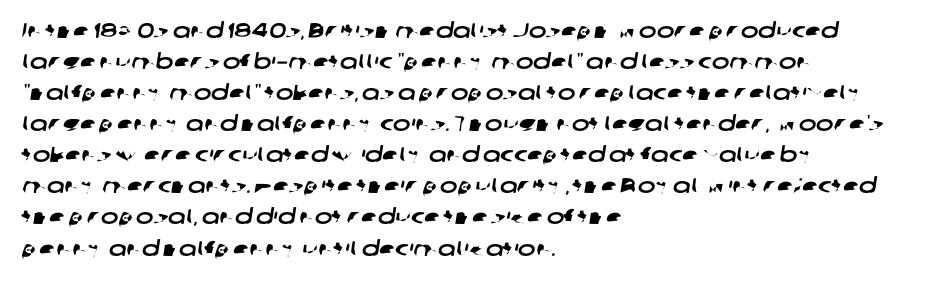
{"underline": "no", "align": "left", "line_spacing": "normal", "line_spacing_ratio": 1.48, "letter_spacing": "normal", "letter_spacing_em": 0.0, "glyph_px": 21}
